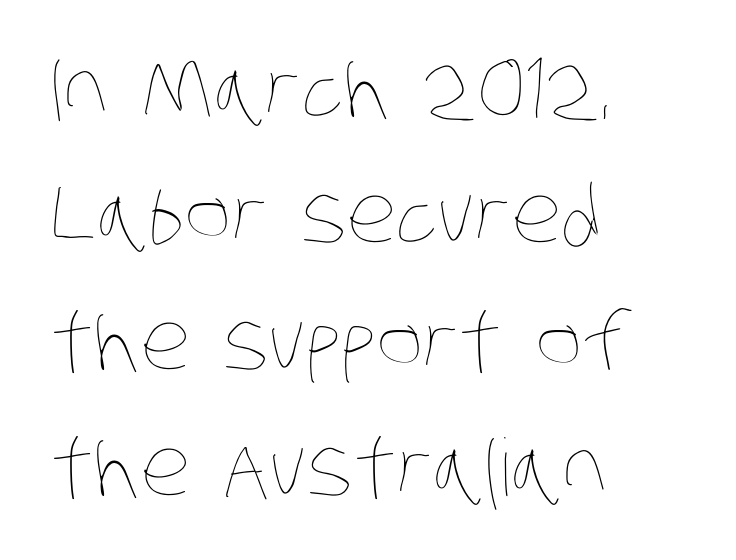
Q: Is the text bold? A: No.
Q: Is the text underlined? A: No.
Q: How is the paragraph aligned? A: Left-aligned.
Q: Is the spacing between letters normal or unusually wide? A: Normal.
Q: Is the spacing between lines tight, normal or loose? A: Normal.
Q: Width (condensed, normal, or wide)? A: Condensed.
Q: Stroke contrast? A: Low.
Q: x-height? A: Large.
Q: Monospaced? A: No.
